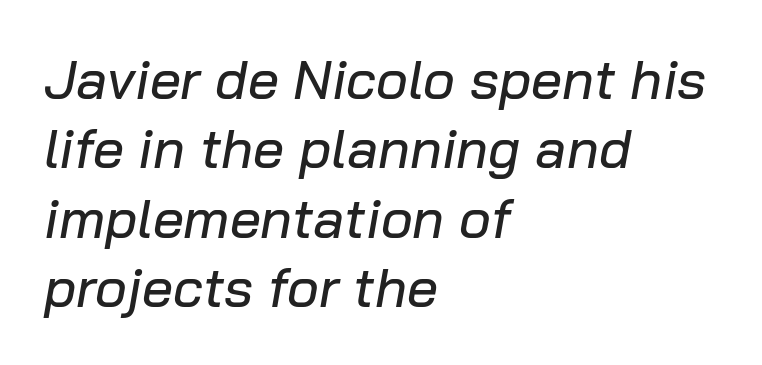
{"italic": "yes", "lean": "right", "slant_degrees": 10, "width": "normal", "stroke_contrast": "low", "x_height": "medium", "monospaced": "no", "underline": "no", "align": "left", "line_spacing": "normal", "line_spacing_ratio": 1.26, "letter_spacing": "normal", "letter_spacing_em": 0.0, "glyph_px": 55}
